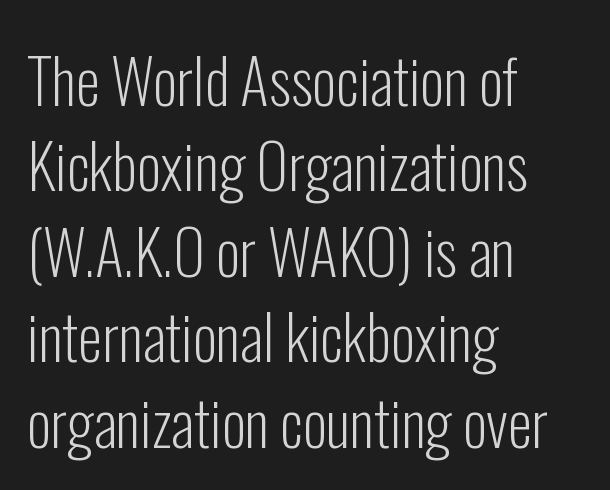
Q: Is the text bold? A: No.
Q: Is the text italic (slanted)? A: No, it is upright.
Q: Is the typeface a serif or a sans-serif typeface? A: Sans-serif.
Q: Is the text underlined? A: No.
Q: How is the paragraph aligned? A: Left-aligned.
Q: Is the spacing between letters normal or unusually wide? A: Normal.
Q: Is the spacing between lines tight, normal or loose? A: Normal.
Q: Width (condensed, normal, or wide)? A: Condensed.
Q: Stroke contrast? A: Low.
Q: x-height? A: Medium.
Q: Monospaced? A: No.
